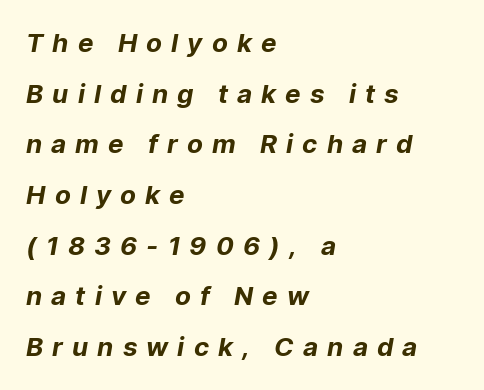
The image shows 26 px bold type; set left-aligned, loose line spacing (1.95x), unusually wide letter spacing (+0.35 em), not underlined.
